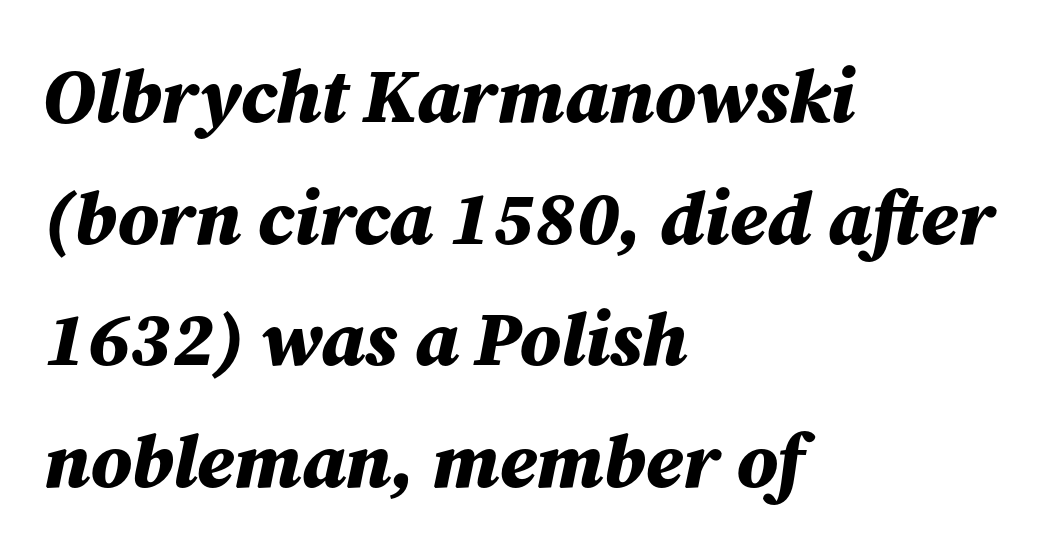
{"italic": "yes", "lean": "right", "slant_degrees": 12, "bold": "yes", "weight": "bold", "width": "normal", "stroke_contrast": "medium", "x_height": "medium", "monospaced": "no", "underline": "no", "align": "left", "line_spacing": "normal", "line_spacing_ratio": 1.6, "letter_spacing": "normal", "letter_spacing_em": 0.0, "glyph_px": 76}
